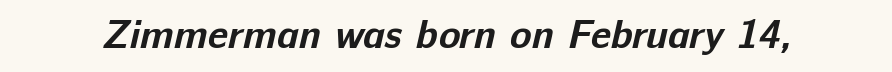
Q: Is the text bold? A: Yes.
Q: Is the typeface a serif or a sans-serif typeface? A: Sans-serif.
Q: Is the text underlined? A: No.
Q: Is the spacing between letters normal or unusually wide? A: Normal.
Q: Width (condensed, normal, or wide)? A: Normal.
Q: Stroke contrast? A: Low.
Q: x-height? A: Medium.
Q: Monospaced? A: No.
